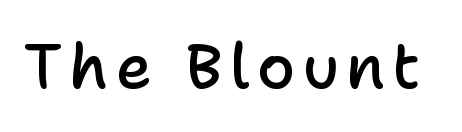
Q: Is the text bold? A: Semi-bold.
Q: Is the text italic (slanted)? A: No, it is upright.
Q: Is the typeface a serif or a sans-serif typeface? A: Sans-serif.
Q: Is the text underlined? A: No.
Q: Width (condensed, normal, or wide)? A: Normal.
Q: Stroke contrast? A: Low.
Q: x-height? A: Medium.
Q: Monospaced? A: No.
